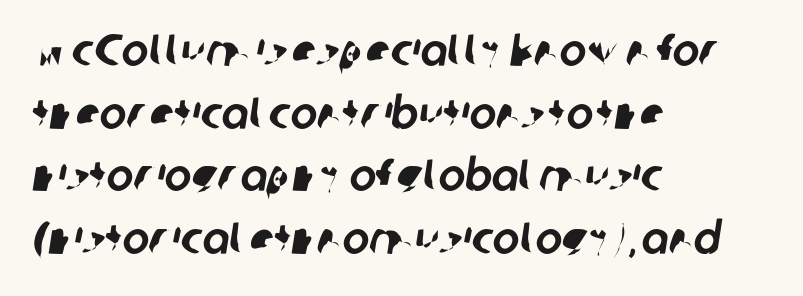
Q: Is the typeface a serif or a sans-serif typeface? A: Sans-serif.
Q: Is the text underlined? A: No.
Q: How is the paragraph aligned? A: Left-aligned.
Q: Is the spacing between letters normal or unusually wide? A: Normal.
Q: Is the spacing between lines tight, normal or loose? A: Normal.
Q: Width (condensed, normal, or wide)? A: Normal.
Q: Stroke contrast? A: Low.
Q: x-height? A: Medium.
Q: Monospaced? A: No.
